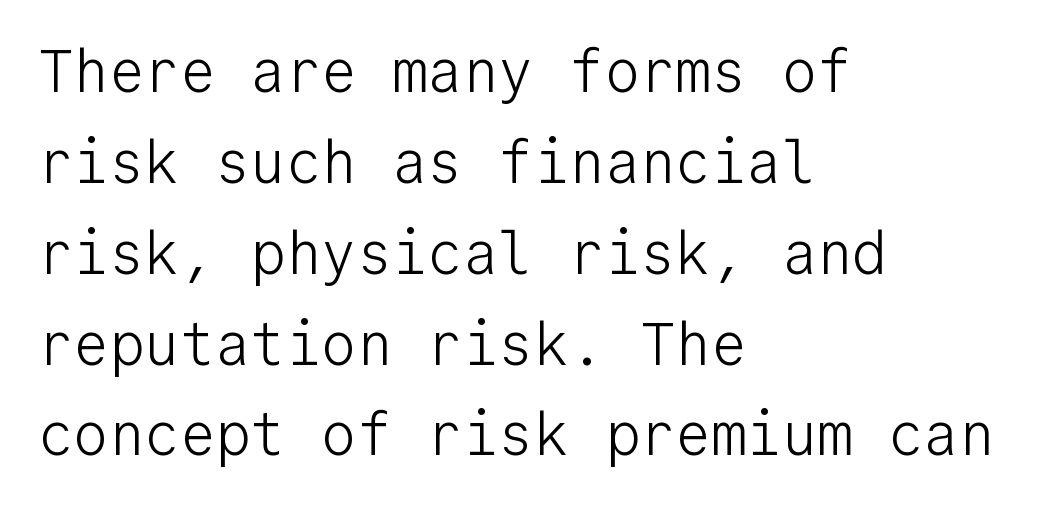
The image shows 59 px light sans-serif type, upright, monospaced; set left-aligned, normal line spacing (1.54x), normal letter spacing, not underlined; low stroke contrast and a medium x-height.
